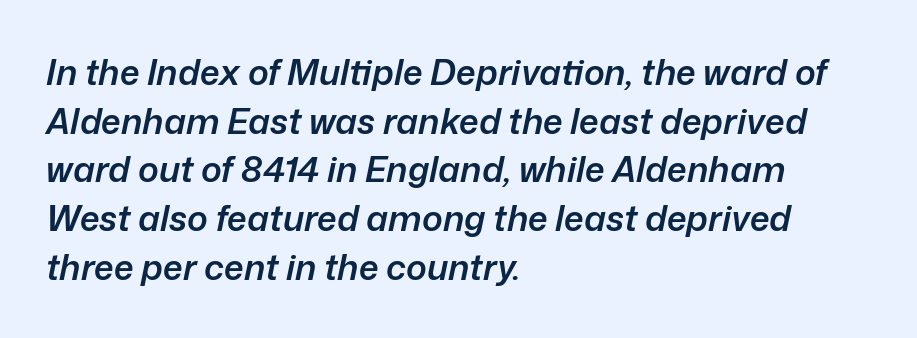
The image shows 35 px semibold type, italic (leaning right); set left-aligned, normal line spacing (1.39x), normal letter spacing, not underlined; low stroke contrast and a medium x-height.
